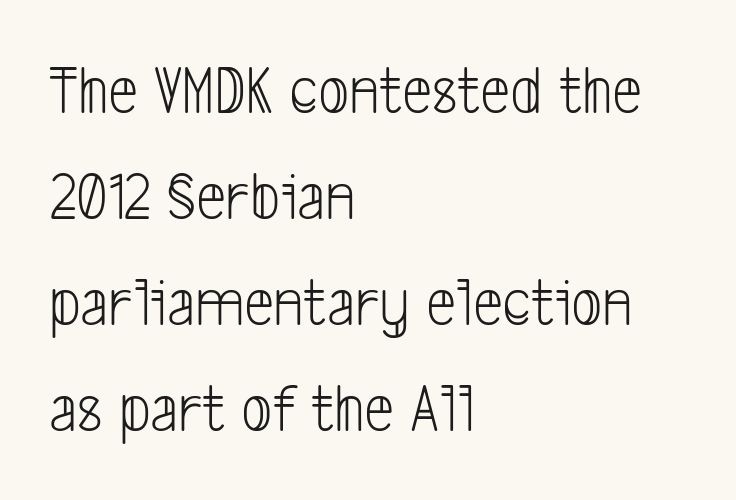
The image shows 68 px light, condensed sans-serif type; set left-aligned, normal line spacing (1.56x), normal letter spacing, not underlined; low stroke contrast and a medium x-height.
